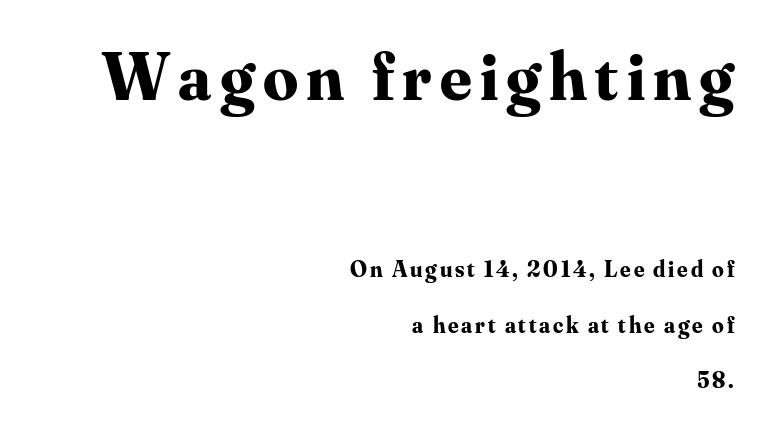
{"serif": "yes", "italic": "no", "bold": "yes", "weight": "bold", "width": "normal", "stroke_contrast": "medium", "x_height": "small", "monospaced": "no", "underline": "no", "align": "right", "line_spacing": "loose", "line_spacing_ratio": 2.42, "larger_block": "first", "size_ratio": 3.0, "glyph_px": 69}
